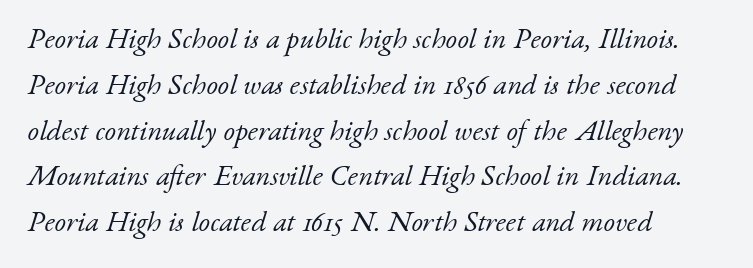
Q: Is the text bold? A: No.
Q: Is the text italic (slanted)? A: Yes, it leans right by about 17 degrees.
Q: Is the typeface a serif or a sans-serif typeface? A: Serif.
Q: Is the text underlined? A: No.
Q: How is the paragraph aligned? A: Left-aligned.
Q: Is the spacing between letters normal or unusually wide? A: Normal.
Q: Is the spacing between lines tight, normal or loose? A: Normal.
Q: Width (condensed, normal, or wide)? A: Normal.
Q: Stroke contrast? A: Low.
Q: x-height? A: Small.
Q: Monospaced? A: No.
